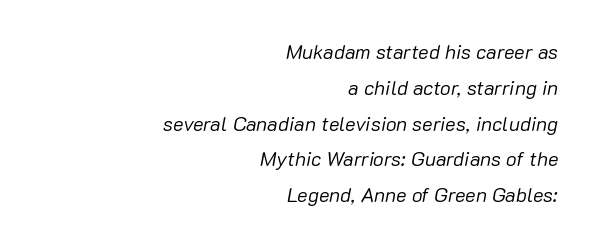
The image shows 20 px text type, italic (leaning right); set right-aligned, line spacing 1.79x, normal letter spacing, not underlined.
